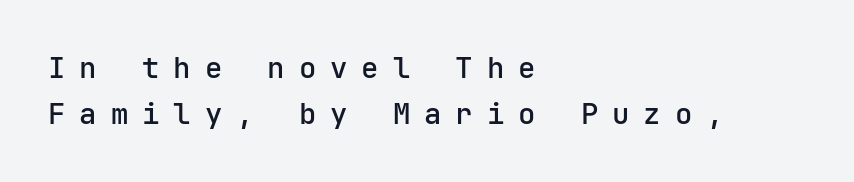
Q: Is the text bold? A: Semi-bold.
Q: Is the text italic (slanted)? A: No, it is upright.
Q: Is the typeface a serif or a sans-serif typeface? A: Sans-serif.
Q: Is the text underlined? A: No.
Q: How is the paragraph aligned? A: Left-aligned.
Q: Is the spacing between letters normal or unusually wide? A: Unusually wide.
Q: Is the spacing between lines tight, normal or loose? A: Normal.
Q: Width (condensed, normal, or wide)? A: Normal.
Q: Stroke contrast? A: Low.
Q: x-height? A: Medium.
